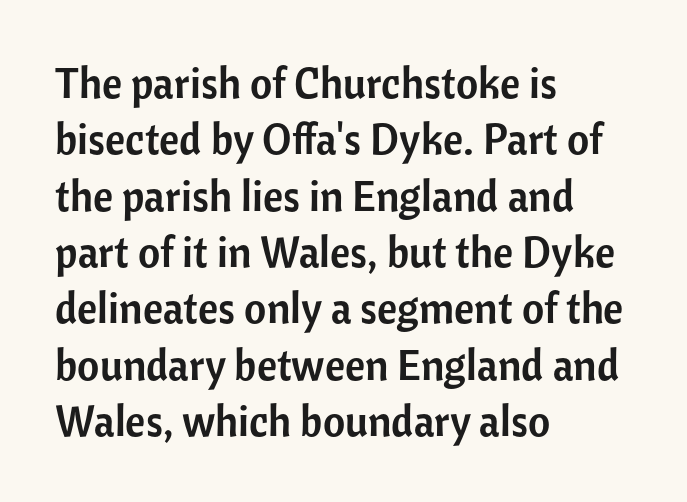
The lettering holds an erect, upright posture throughout. Does the type have serifs? No, each stem ends abruptly. Note the varied advance widths — an 'i' is clearly narrower than an 'm'. Normally led — the rows are evenly, conventionally spaced.
